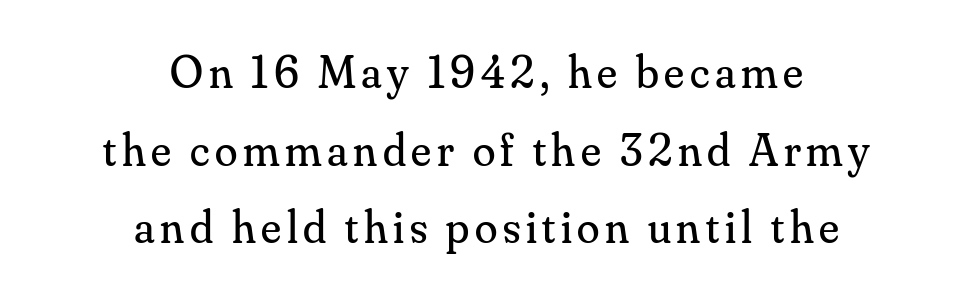
The font is comparable to plain body text, perhaps lighter. The font family rendered here belongs to the serif group. Reading down the column, the eye jumps a familiar distance to each next line. Looks like regular typesetting: each glyph gets only the width it needs. A student would call this center alignment; a typographer would say set centered.
